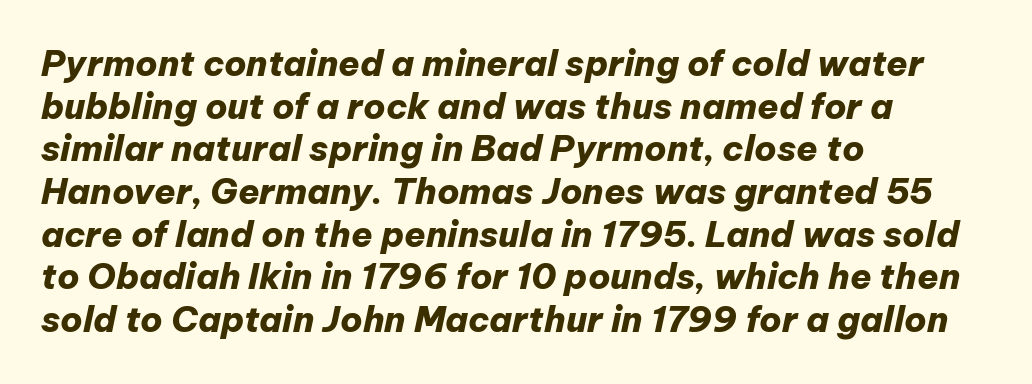
The image shows 35 px heavy type, italic (leaning right); set left-aligned, line spacing 1.22x, normal letter spacing, not underlined; low stroke contrast and a medium x-height.
